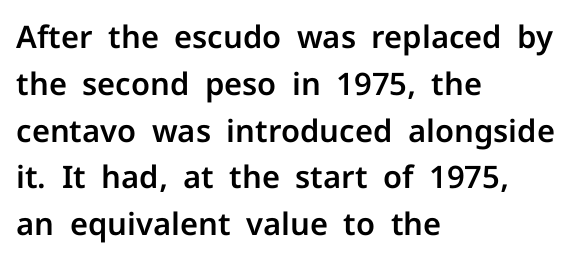
{"serif": "no", "italic": "no", "width": "normal", "stroke_contrast": "low", "x_height": "medium", "monospaced": "no", "underline": "no", "align": "left", "line_spacing": "normal", "line_spacing_ratio": 1.51, "letter_spacing": "normal", "letter_spacing_em": 0.0, "glyph_px": 31}
